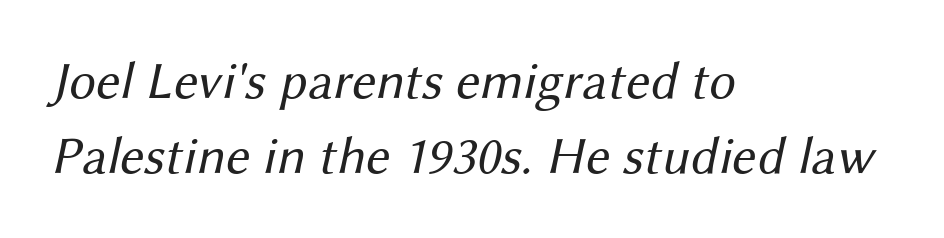
The compositor pushed each line to the left boundary. Weight: in the light-to-regular range. The tracking reads as untouched default to a designer's eye. Note the varied advance widths — an 'i' is clearly narrower than an 'm'. This block has exactly the height ordinary leading produces.
